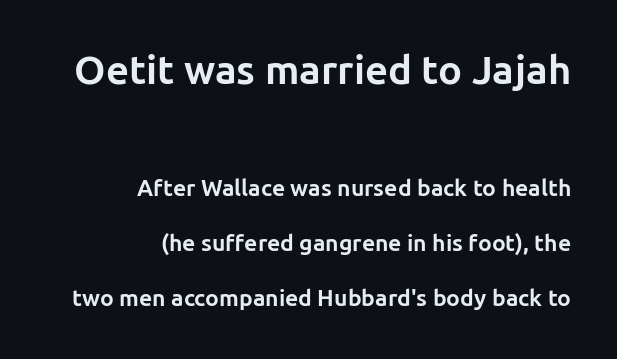
Alignment: flush right. This is roman type, the default non-slanted kind. Summary of vertical rhythm: relaxed, with wide interline spacing. The glyphs have the mass of a bold cut.
